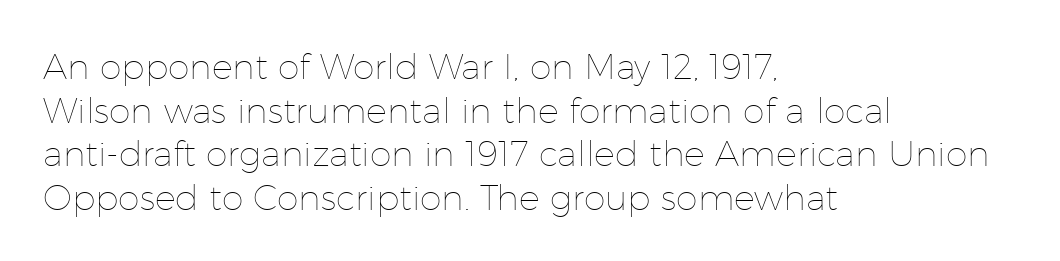
The image shows 35 px thin type, upright; set left-aligned, normal line spacing (1.25x), normal letter spacing, not underlined; low stroke contrast and a medium x-height.
